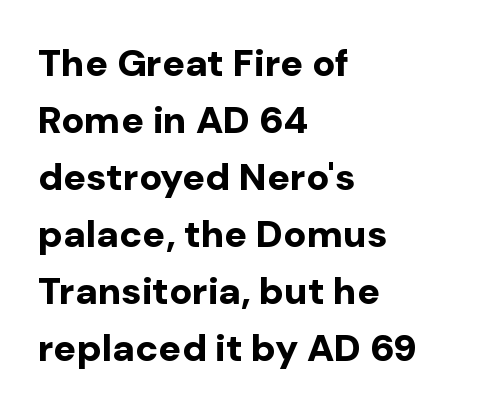
The image shows 38 px bold sans-serif type, upright; set left-aligned, normal line spacing (1.5x), normal letter spacing, not underlined; low stroke contrast and a medium x-height.
